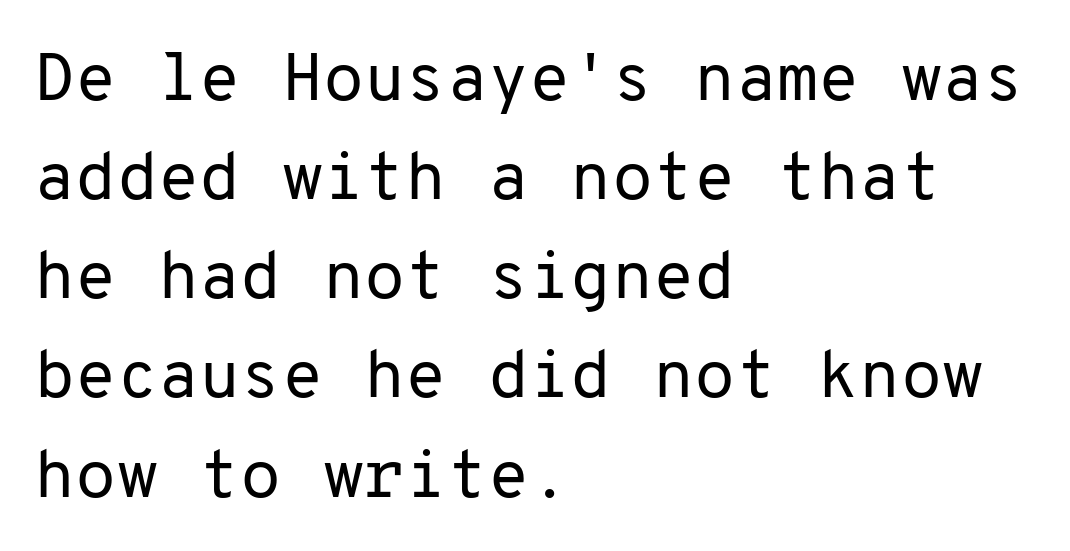
{"serif": "no", "italic": "no", "bold": "no", "weight": "regular", "width": "normal", "stroke_contrast": "low", "x_height": "medium", "monospaced": "yes", "underline": "no", "align": "left", "line_spacing": "normal", "line_spacing_ratio": 1.48, "letter_spacing": "normal", "letter_spacing_em": 0.0, "glyph_px": 67}
